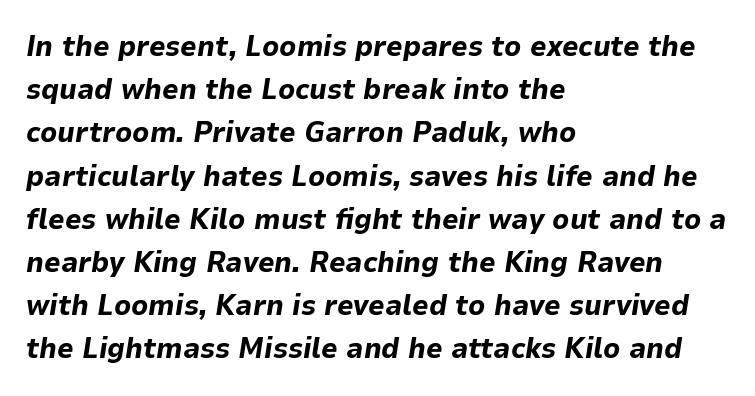
Q: Is the text bold? A: Yes.
Q: Is the text italic (slanted)? A: Yes, it leans right by about 9 degrees.
Q: Is the text underlined? A: No.
Q: How is the paragraph aligned? A: Left-aligned.
Q: Is the spacing between letters normal or unusually wide? A: Normal.
Q: Is the spacing between lines tight, normal or loose? A: Normal.
Q: Width (condensed, normal, or wide)? A: Normal.
Q: Stroke contrast? A: Low.
Q: x-height? A: Medium.
Q: Monospaced? A: No.
